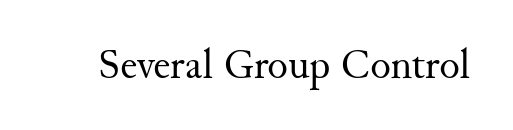
The image shows 43 px regular-weight serif type, upright; set normal letter spacing, not underlined; medium stroke contrast and a small x-height.
